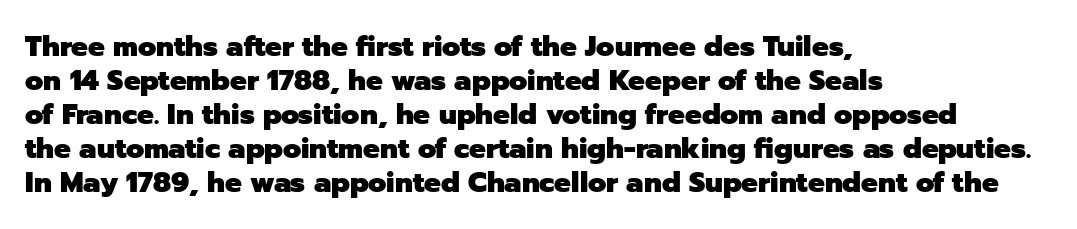
The passage shown is typed in a proportional face where columns would drift. What kind of face is this? One without serifs — a sans. Every letter is thick-stroked: bold, no question. The zone under the glyphs is completely vacant.
